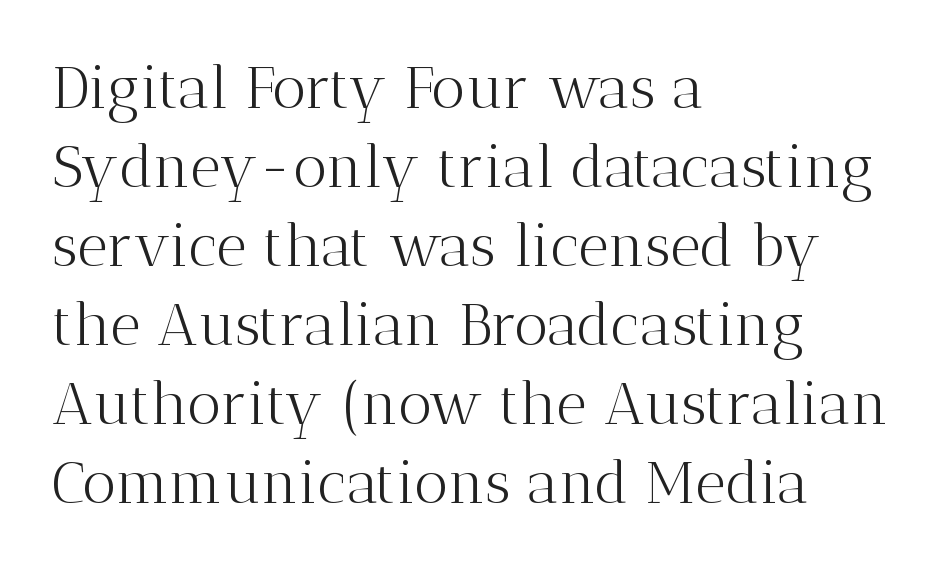
Q: Is the text bold? A: No.
Q: Is the text italic (slanted)? A: No, it is upright.
Q: Is the typeface a serif or a sans-serif typeface? A: Serif.
Q: Is the text underlined? A: No.
Q: How is the paragraph aligned? A: Left-aligned.
Q: Is the spacing between letters normal or unusually wide? A: Normal.
Q: Is the spacing between lines tight, normal or loose? A: Normal.
Q: Width (condensed, normal, or wide)? A: Normal.
Q: Stroke contrast? A: Medium.
Q: x-height? A: Medium.
Q: Monospaced? A: No.
